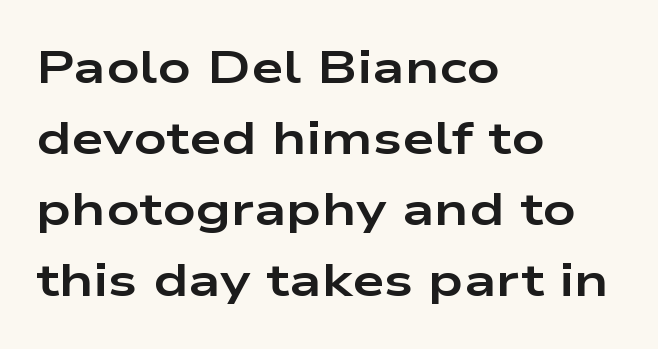
The image shows 46 px bold, wide sans-serif type, upright; set left-aligned, normal line spacing (1.54x), normal letter spacing, not underlined; low stroke contrast and a medium x-height.
